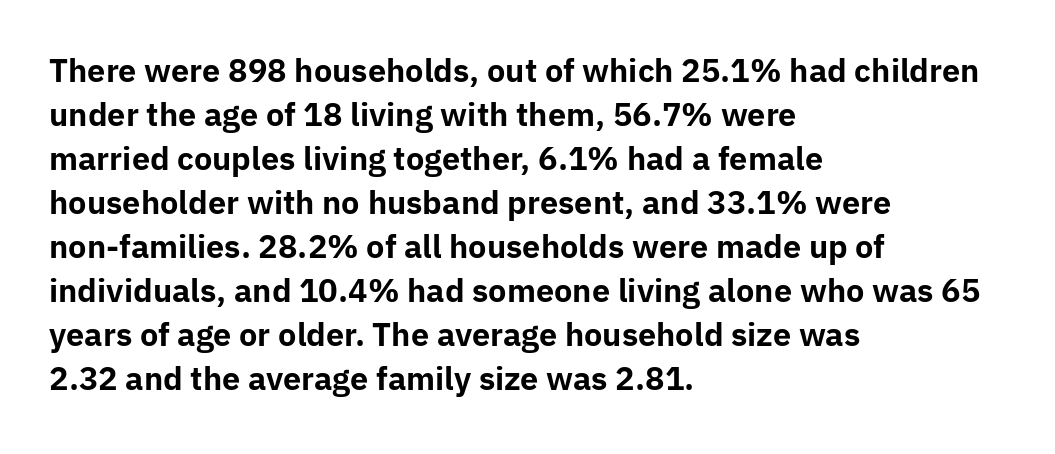
The image shows 31 px bold sans-serif type, upright; set left-aligned, normal line spacing (1.42x), normal letter spacing, not underlined; low stroke contrast and a medium x-height.
